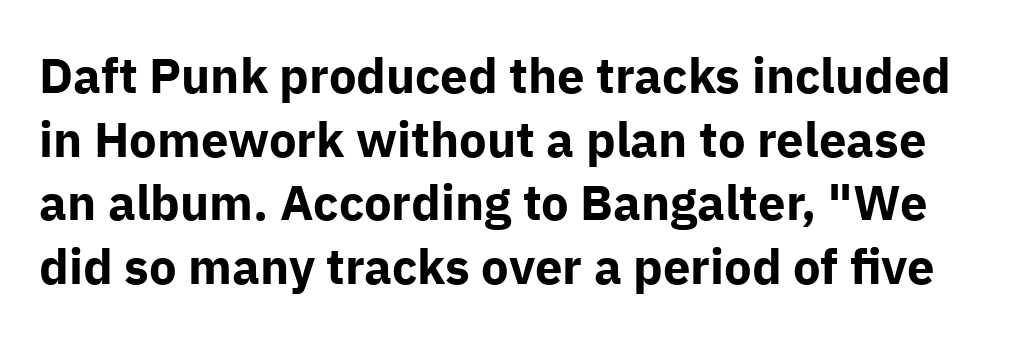
The area under the type is left untouched. Vertically, the passage feels balanced, rows spaced as you'd expect. In terms of weight, the rendering is a true, heavy bold. To sum up the face: it is a sans, with no serifs.
